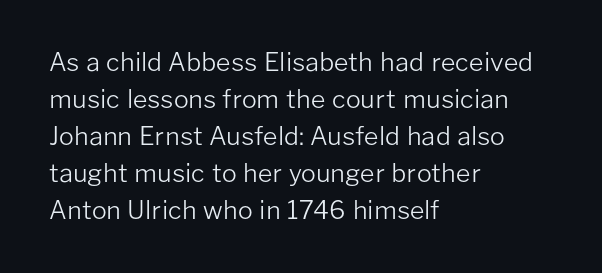
The image shows 25 px text type, upright; set left-aligned, normal line spacing (1.48x), normal letter spacing, not underlined.
